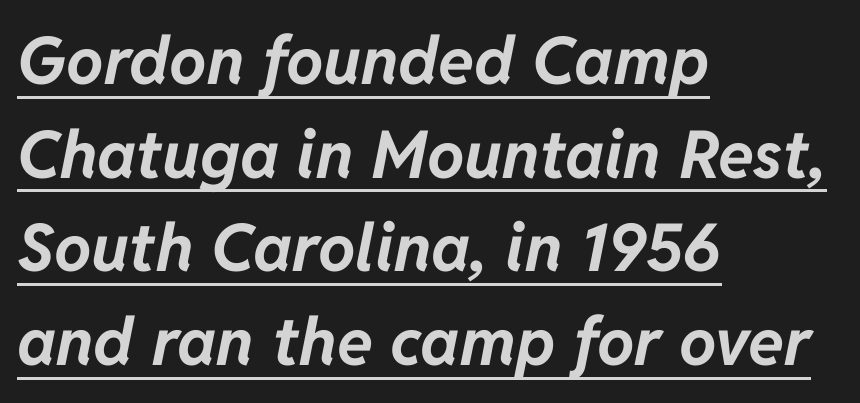
The image shows 66 px bold type, italic (leaning right); set left-aligned, normal line spacing (1.42x), normal letter spacing, underlined; low stroke contrast and a medium x-height.
